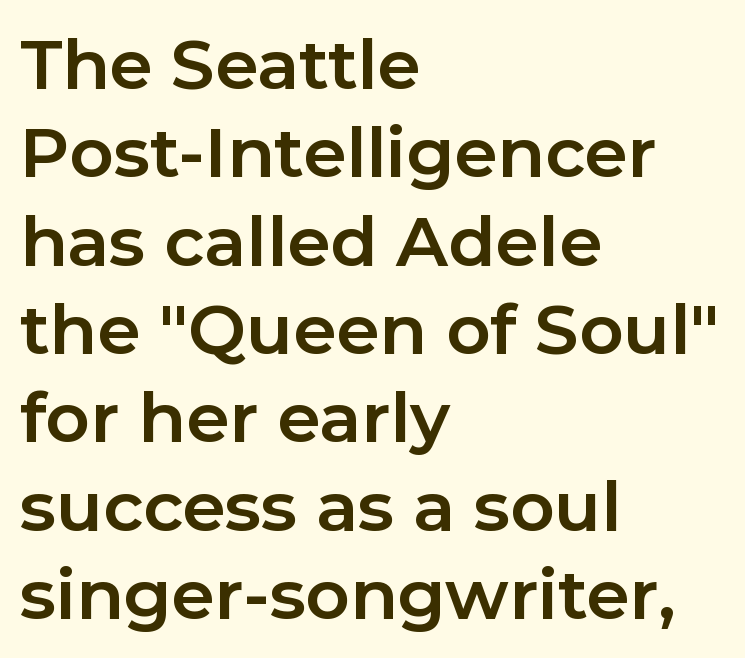
{"serif": "no", "italic": "no", "bold": "yes", "weight": "bold", "width": "normal", "stroke_contrast": "low", "x_height": "medium", "monospaced": "no", "underline": "no", "align": "left", "line_spacing": "normal", "line_spacing_ratio": 1.28, "letter_spacing": "normal", "letter_spacing_em": 0.0, "glyph_px": 69}
